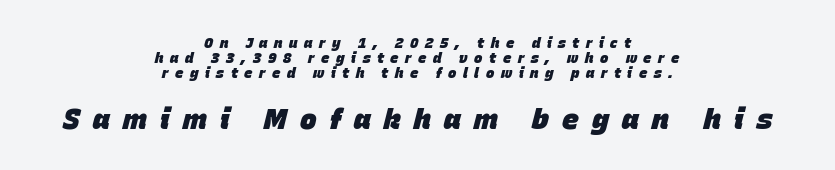
Q: Is the text bold? A: Yes.
Q: Is the text italic (slanted)? A: Yes, it leans right by about 15 degrees.
Q: Is the text underlined? A: No.
Q: How is the paragraph aligned? A: Centered.
Q: Is the spacing between letters normal or unusually wide? A: Unusually wide.
Q: Is the spacing between lines tight, normal or loose? A: Tight.
Q: Which block of text is set in a larger size, the first (top) or the second (bottom)? A: The second (bottom) one.
Q: Width (condensed, normal, or wide)? A: Normal.
Q: Stroke contrast? A: Low.
Q: x-height? A: Large.
Q: Monospaced? A: No.
